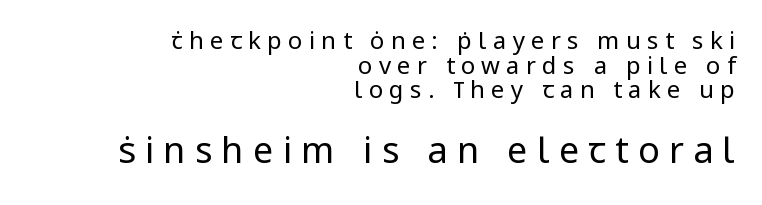
The image shows 36 px regular-weight sans-serif type, upright; set right-aligned, tight line spacing (1.03x), unusually wide letter spacing (+0.26 em), not underlined; the second (bottom) block is 1.5x larger; low stroke contrast and a medium x-height.
